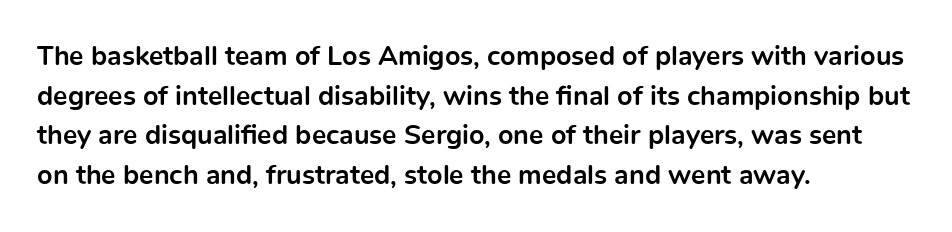
Q: Is the text bold? A: Yes.
Q: Is the text italic (slanted)? A: No, it is upright.
Q: Is the text underlined? A: No.
Q: How is the paragraph aligned? A: Left-aligned.
Q: Is the spacing between letters normal or unusually wide? A: Normal.
Q: Is the spacing between lines tight, normal or loose? A: Normal.
